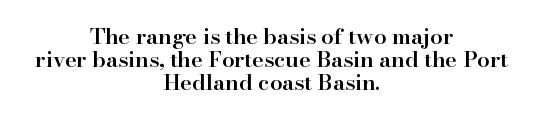
{"italic": "no", "bold": "semi", "underline": "no", "align": "center", "line_spacing": "tight", "line_spacing_ratio": 1.05, "letter_spacing": "normal", "letter_spacing_em": 0.0, "glyph_px": 22}
